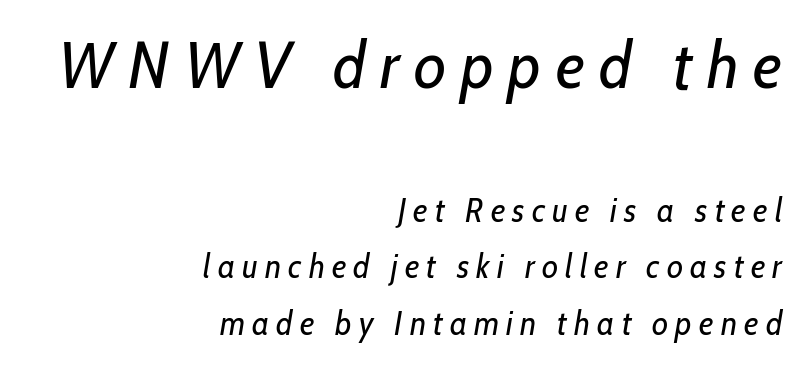
The initial chunk of copy outweighs the following chunk in type size. Check under the words: just untouched page. Tall strokes in this sample are angled rather than plumb. You could only call the tracking loose — the letters float apart.
